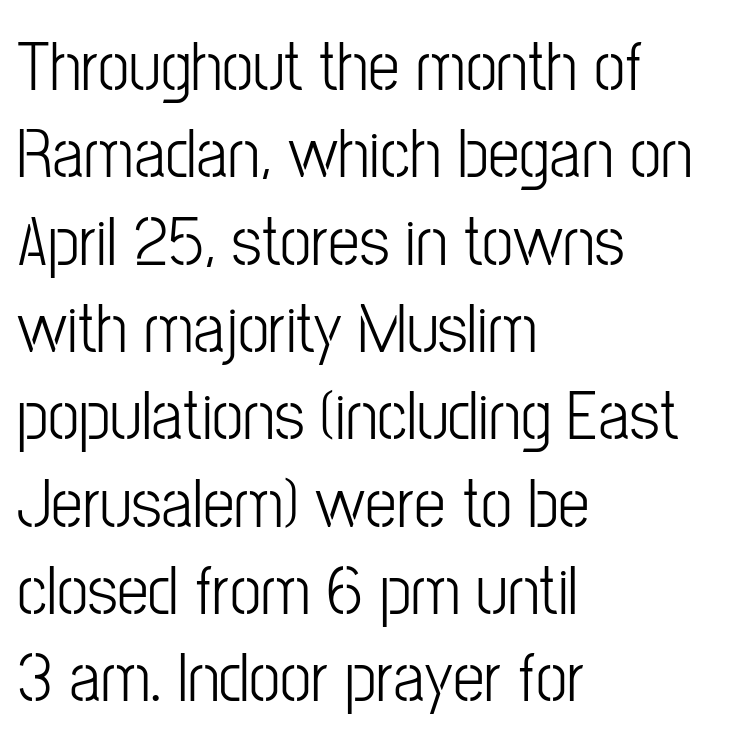
{"serif": "no", "italic": "no", "bold": "no", "weight": "light", "width": "condensed", "stroke_contrast": "low", "x_height": "medium", "monospaced": "no", "underline": "no", "align": "left", "line_spacing_ratio": 1.23, "letter_spacing": "normal", "letter_spacing_em": 0.0, "glyph_px": 71}
